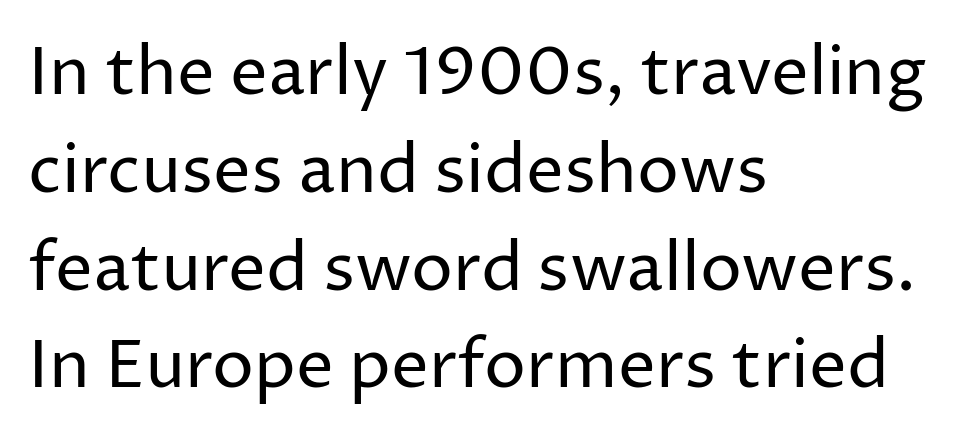
The image shows 67 px regular-weight sans-serif type, upright; set left-aligned, normal line spacing (1.46x), normal letter spacing, not underlined; low stroke contrast and a medium x-height.
